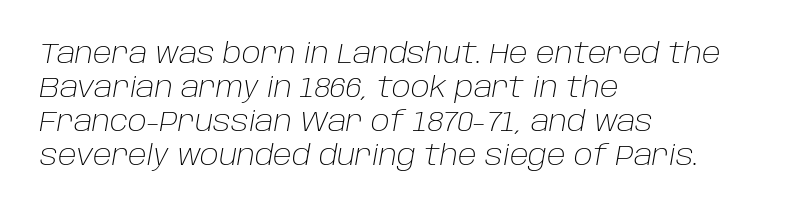
Horizontal alignment here is leftward, the default for most running prose. Think of a printed novel: that variable character pitch is what you see here. Weight: in the light-to-regular range. This is oblique type, the kind used for emphasis or titles.
